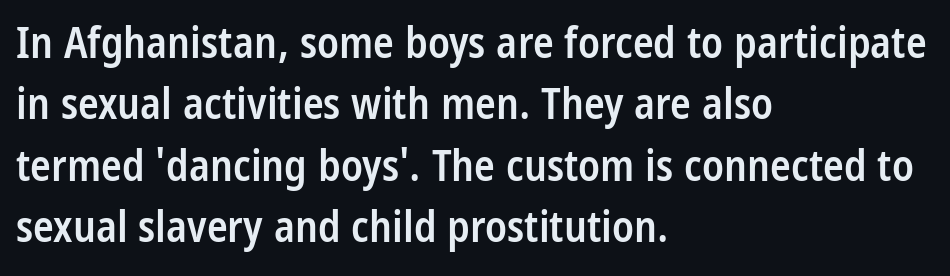
These lines keep a tight, regular rhythm from letter to letter. Students, this is semibold: more ink than regular, less than bold. The letters advance in unequal steps, a hallmark of proportional type. If you drew a ruler down the left edge, every line would touch it. Rows of type keep a routine distance in the vertical direction. No italicization has been applied; the sample stays upright.
